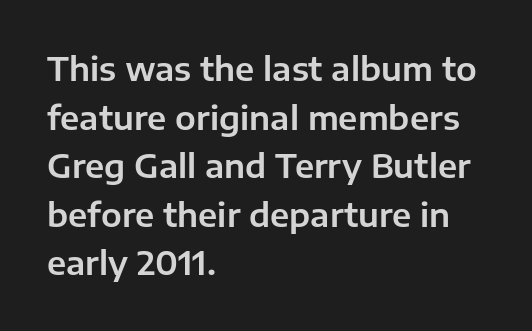
The image shows 33 px sans-serif type, upright; set left-aligned, normal line spacing (1.47x), normal letter spacing, not underlined; low stroke contrast and a medium x-height.
